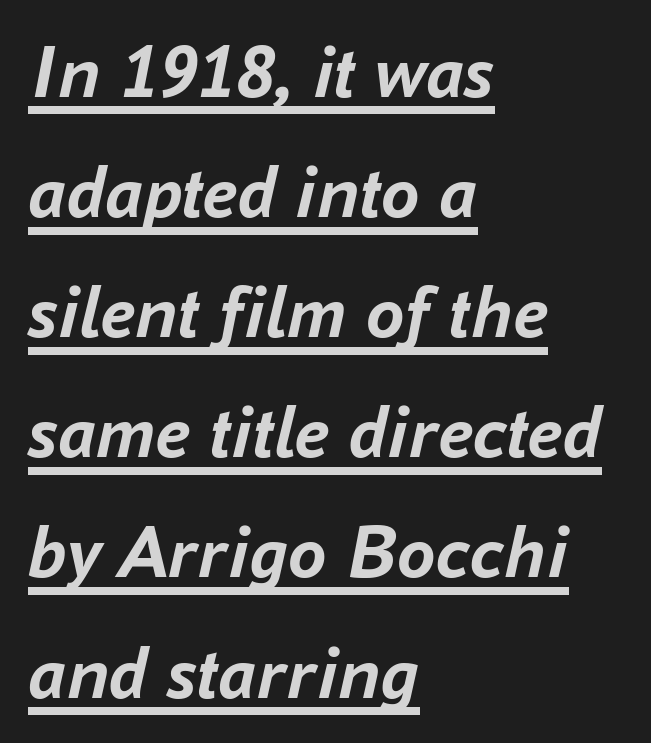
Q: Is the text bold? A: Yes.
Q: Is the text italic (slanted)? A: Yes, it leans right by about 16 degrees.
Q: Is the text underlined? A: Yes.
Q: How is the paragraph aligned? A: Left-aligned.
Q: Is the spacing between letters normal or unusually wide? A: Normal.
Q: Is the spacing between lines tight, normal or loose? A: Normal.
Q: Width (condensed, normal, or wide)? A: Normal.
Q: Stroke contrast? A: Low.
Q: x-height? A: Medium.
Q: Monospaced? A: No.
